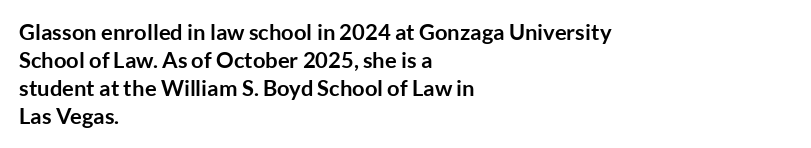
Q: Is the text bold? A: Yes.
Q: Is the text italic (slanted)? A: No, it is upright.
Q: Is the text underlined? A: No.
Q: How is the paragraph aligned? A: Left-aligned.
Q: Is the spacing between letters normal or unusually wide? A: Normal.
Q: Is the spacing between lines tight, normal or loose? A: Normal.
